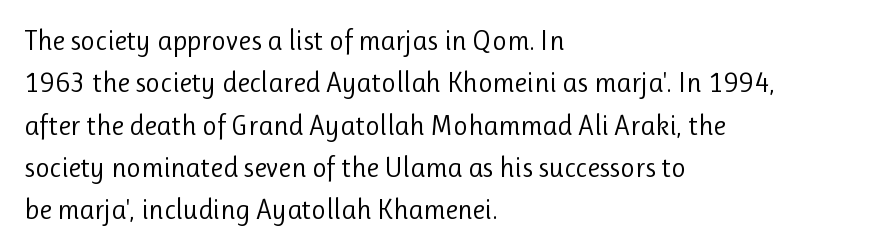
Alignment: flush left. Beneath every word, the page is bare. Successive baselines arrive at the customary interval. The rendering keeps characters at their native spacing. The glyphs in this specimen are sans serif. Note the varied advance widths — an 'i' is clearly narrower than an 'm'.
